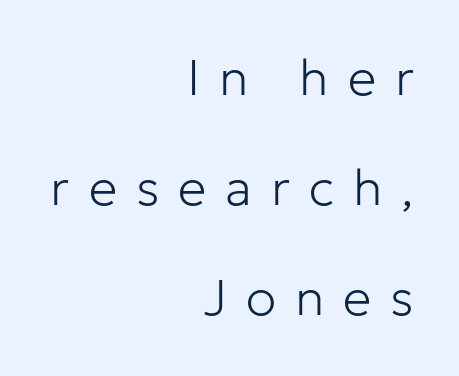
Q: Is the text bold? A: No.
Q: Is the text italic (slanted)? A: No, it is upright.
Q: Is the typeface a serif or a sans-serif typeface? A: Sans-serif.
Q: Is the text underlined? A: No.
Q: How is the paragraph aligned? A: Right-aligned.
Q: Is the spacing between letters normal or unusually wide? A: Unusually wide.
Q: Is the spacing between lines tight, normal or loose? A: Loose.
Q: Width (condensed, normal, or wide)? A: Normal.
Q: Stroke contrast? A: Low.
Q: x-height? A: Medium.
Q: Monospaced? A: No.
